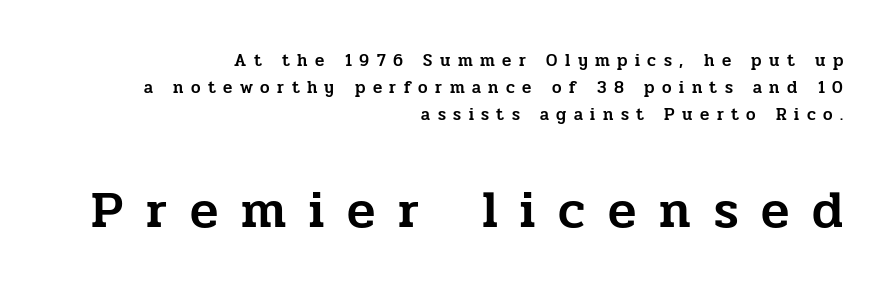
The image shows 52 px serif type, upright; set right-aligned, normal line spacing (1.58x), unusually wide letter spacing (+0.44 em), not underlined; the second (bottom) block is 3.06x larger; low stroke contrast and a medium x-height.
